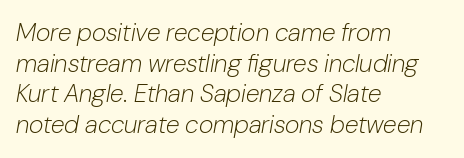
{"italic": "yes", "lean": "right", "slant_degrees": 10, "bold": "no", "underline": "no", "align": "left", "line_spacing_ratio": 1.23, "letter_spacing": "normal", "letter_spacing_em": 0.0, "glyph_px": 25}
